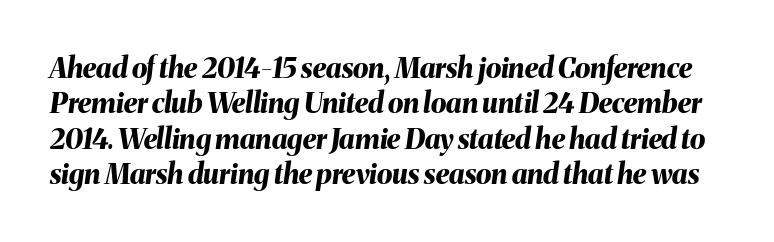
The image shows 28 px bold type, italic (leaning right); set normal line spacing (1.26x), normal letter spacing, not underlined; medium stroke contrast and a medium x-height.
